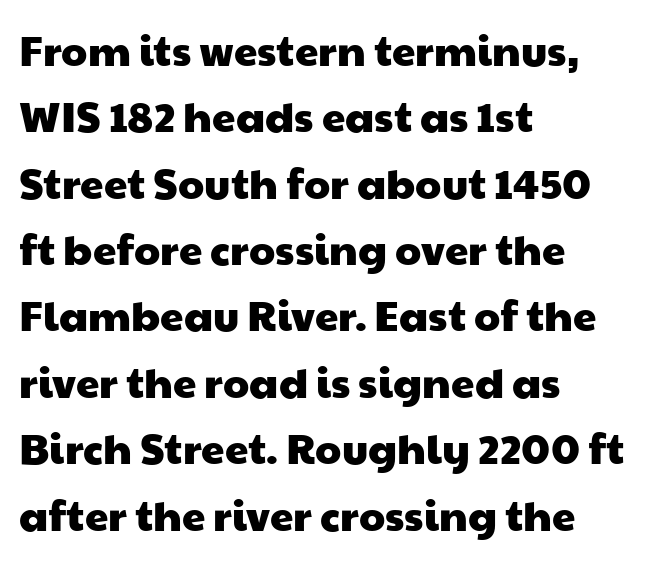
Q: Is the typeface a serif or a sans-serif typeface? A: Sans-serif.
Q: Is the text underlined? A: No.
Q: How is the paragraph aligned? A: Left-aligned.
Q: Is the spacing between letters normal or unusually wide? A: Normal.
Q: Is the spacing between lines tight, normal or loose? A: Normal.
Q: Width (condensed, normal, or wide)? A: Wide.
Q: Stroke contrast? A: Low.
Q: x-height? A: Medium.
Q: Monospaced? A: No.
